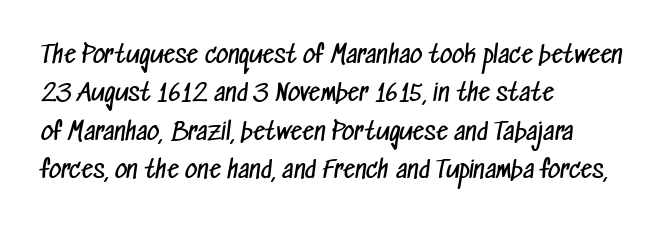
Only glyphs here, with clear space below each row. Leftover space on each line is placed entirely after the last word. Students, note that the glyphs here touch the page at normal intervals. The cut favours lightness, reaching ordinary text weight at its darkest.
